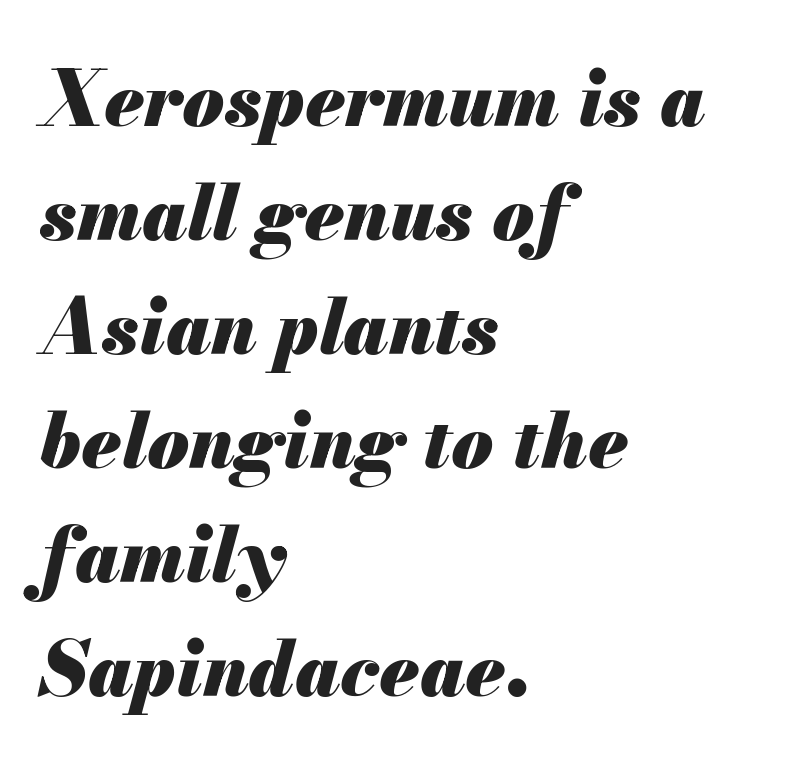
Q: Is the text bold? A: Yes.
Q: Is the text italic (slanted)? A: Yes, it leans right by about 13 degrees.
Q: Is the text underlined? A: No.
Q: How is the paragraph aligned? A: Left-aligned.
Q: Is the spacing between letters normal or unusually wide? A: Normal.
Q: Is the spacing between lines tight, normal or loose? A: Normal.
Q: Width (condensed, normal, or wide)? A: Normal.
Q: Stroke contrast? A: Medium.
Q: x-height? A: Small.
Q: Monospaced? A: No.
